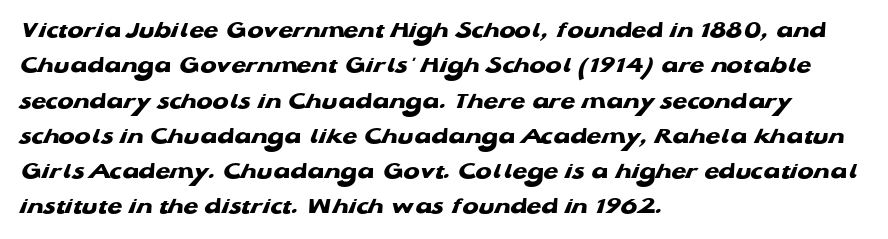
Q: Is the text bold? A: Yes.
Q: Is the text underlined? A: No.
Q: How is the paragraph aligned? A: Left-aligned.
Q: Is the spacing between letters normal or unusually wide? A: Normal.
Q: Is the spacing between lines tight, normal or loose? A: Normal.
